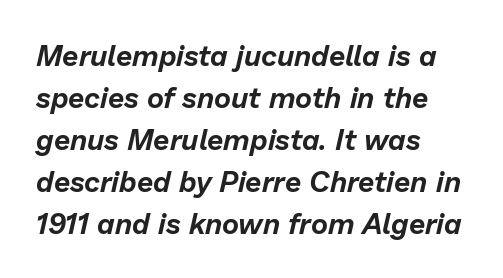
The image shows 29 px text type, italic (leaning right); set left-aligned, normal line spacing (1.45x), normal letter spacing, not underlined; low stroke contrast and a medium x-height.
